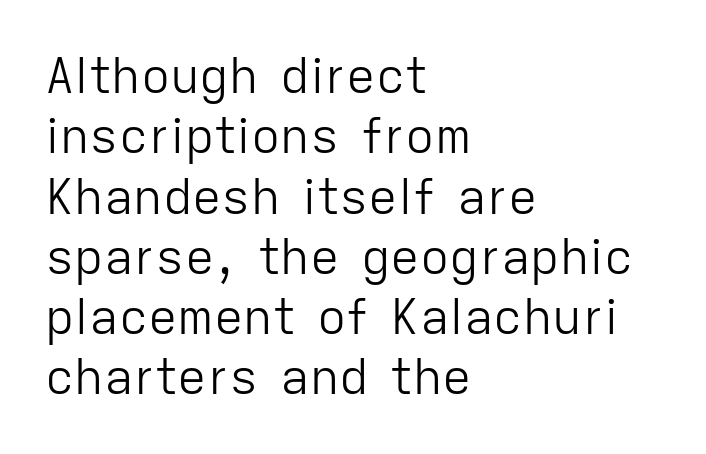
{"serif": "no", "italic": "no", "bold": "no", "weight": "light", "width": "normal", "stroke_contrast": "low", "x_height": "medium", "monospaced": "no", "underline": "no", "align": "left", "line_spacing_ratio": 1.23, "letter_spacing": "normal", "letter_spacing_em": 0.0, "glyph_px": 49}
